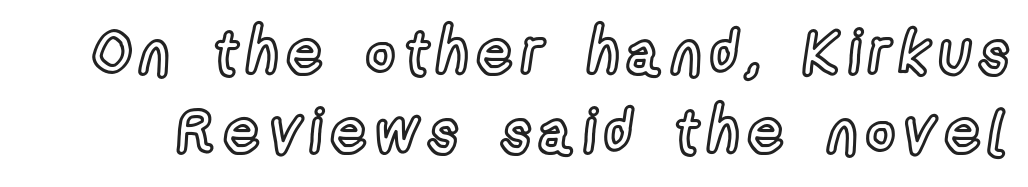
Q: Is the text italic (slanted)? A: Yes.
Q: Is the text underlined? A: No.
Q: Is the spacing between lines tight, normal or loose? A: Normal.
Q: Width (condensed, normal, or wide)? A: Condensed.
Q: x-height? A: Medium.
Q: Monospaced? A: No.
